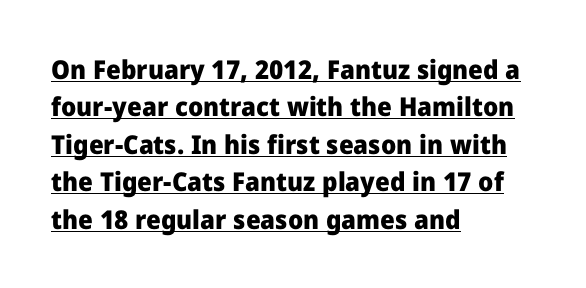
Q: Is the text bold? A: Yes.
Q: Is the text italic (slanted)? A: No, it is upright.
Q: Is the text underlined? A: Yes.
Q: How is the paragraph aligned? A: Left-aligned.
Q: Is the spacing between letters normal or unusually wide? A: Normal.
Q: Is the spacing between lines tight, normal or loose? A: Normal.
